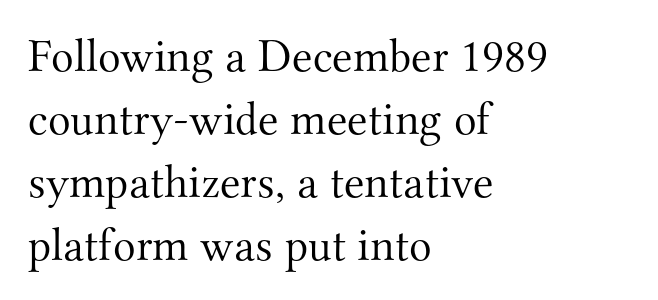
Is this a fixed-width face? No — the glyphs have proportional, varying widths. Serif or sans? Serif — the stroke terminals have little feet. All the whitespace from short lines collects on the right. Ink coverage per letter is moderate at most. The space beneath each line is pristine and unruled.
